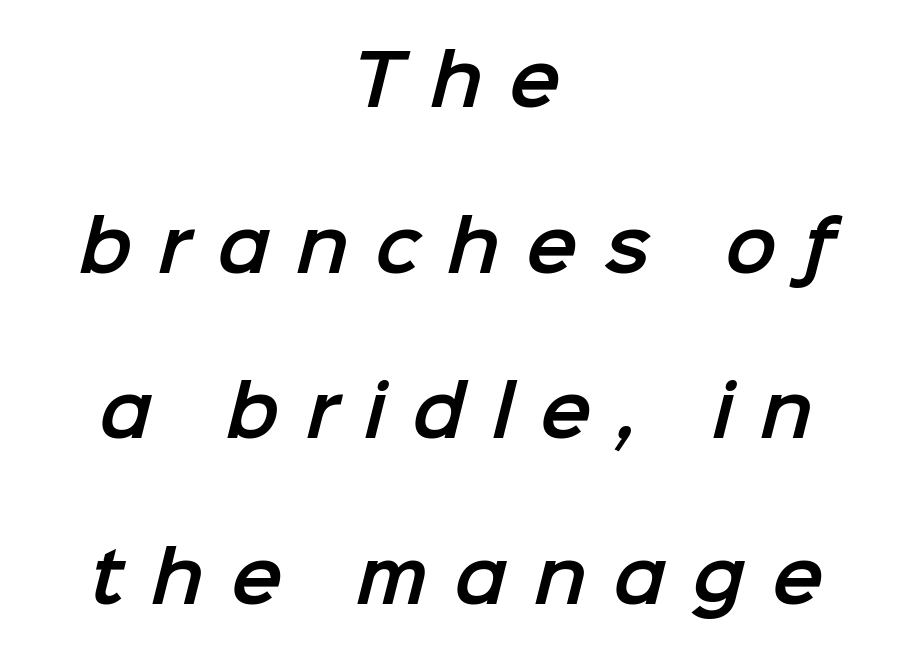
{"serif": "no", "width": "normal", "stroke_contrast": "low", "x_height": "medium", "monospaced": "no", "underline": "no", "align": "center", "line_spacing": "loose", "line_spacing_ratio": 2.4, "letter_spacing": "wide", "letter_spacing_em": 0.38, "glyph_px": 69}
